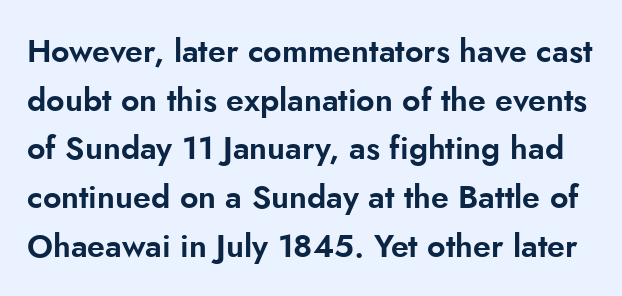
Q: Is the text italic (slanted)? A: No, it is upright.
Q: Is the typeface a serif or a sans-serif typeface? A: Sans-serif.
Q: Is the text underlined? A: No.
Q: Is the spacing between letters normal or unusually wide? A: Normal.
Q: Is the spacing between lines tight, normal or loose? A: Normal.
Q: Width (condensed, normal, or wide)? A: Normal.
Q: Stroke contrast? A: Low.
Q: x-height? A: Small.
Q: Monospaced? A: No.
